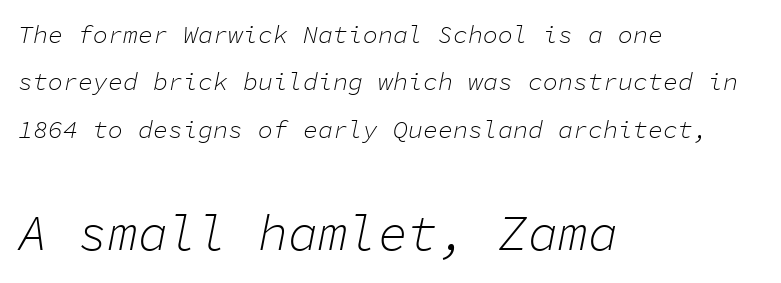
The image shows 50 px light type, italic (leaning right), monospaced; set left-aligned, loose line spacing (1.9x), normal letter spacing, not underlined; the second (bottom) block is 2.0x larger; low stroke contrast and a medium x-height.
